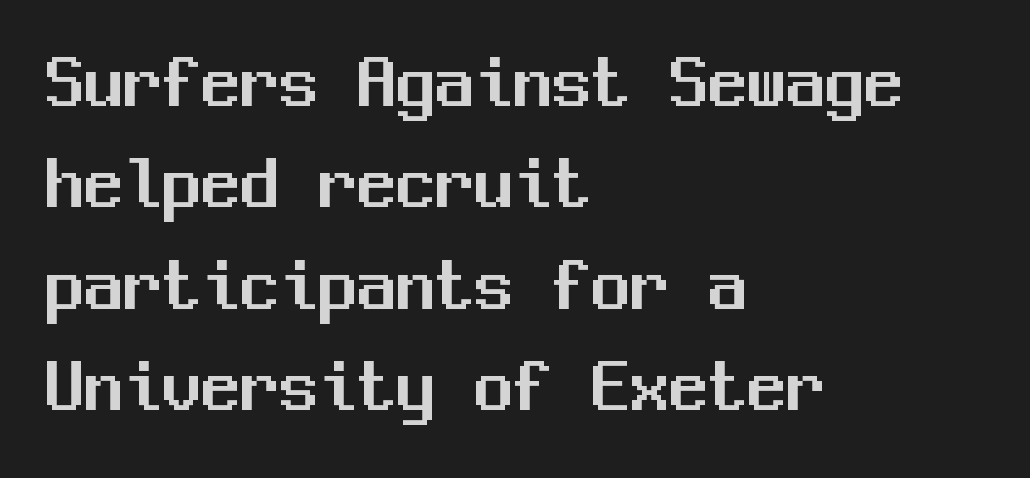
{"serif": "no", "italic": "no", "width": "normal", "stroke_contrast": "medium", "x_height": "medium", "monospaced": "yes", "underline": "no", "align": "left", "line_spacing": "normal", "line_spacing_ratio": 1.3, "letter_spacing": "normal", "letter_spacing_em": 0.0, "glyph_px": 78}
